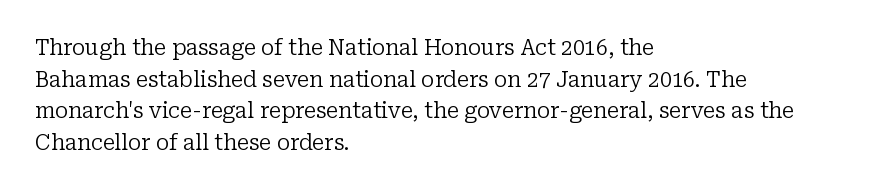
Style check: upright. Leftover space on each line is placed entirely after the last word. The rows are spaced the way most documents space them. The font is comparable to plain body text, perhaps lighter. Honestly, there is no underline to notice here at all. Nobody touched the tracking dial on this one.
